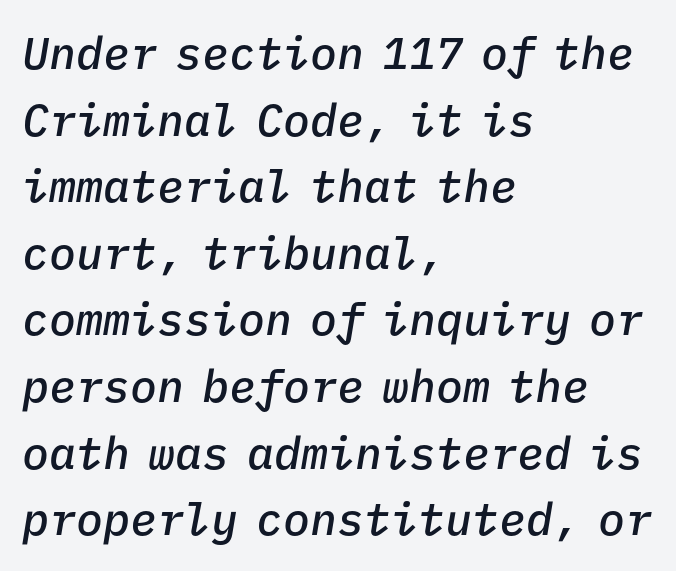
{"italic": "yes", "lean": "right", "slant_degrees": 9, "bold": "semi", "weight": "semibold", "width": "normal", "stroke_contrast": "low", "x_height": "medium", "monospaced": "yes", "underline": "no", "align": "left", "line_spacing": "normal", "line_spacing_ratio": 1.48, "letter_spacing": "normal", "letter_spacing_em": 0.0, "glyph_px": 45}
